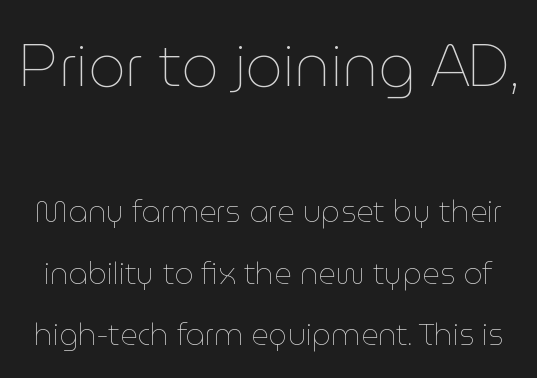
{"italic": "no", "bold": "no", "weight": "thin", "width": "normal", "stroke_contrast": "low", "x_height": "medium", "monospaced": "no", "underline": "no", "line_spacing": "loose", "line_spacing_ratio": 2.06, "letter_spacing": "normal", "letter_spacing_em": 0.0, "larger_block": "first", "size_ratio": 1.97, "glyph_px": 59}
